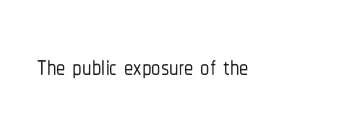
The letters sit at their default tracking, neither squeezed nor spread. The specimen reads as upright at a glance. Proportional: the letters do not fall into vertical columns. Each row of text sits above clean, open space.
